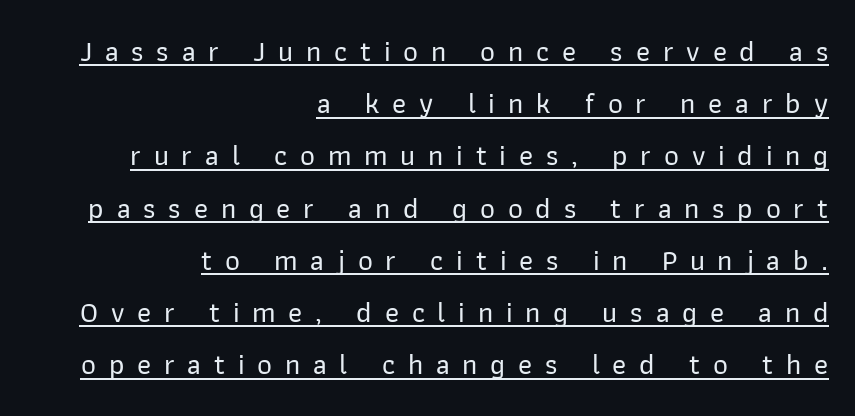
These lines are set flush right with a ragged left edge. You could not count columns in this text — the font is proportionally spaced. The text was rendered using a sans face with plain stroke endings. The sample's only ornament is a line tracing under the words. Observe the wide spacing: letters keep a clear distance from each other. Italic: no, the glyphs are upright roman.
